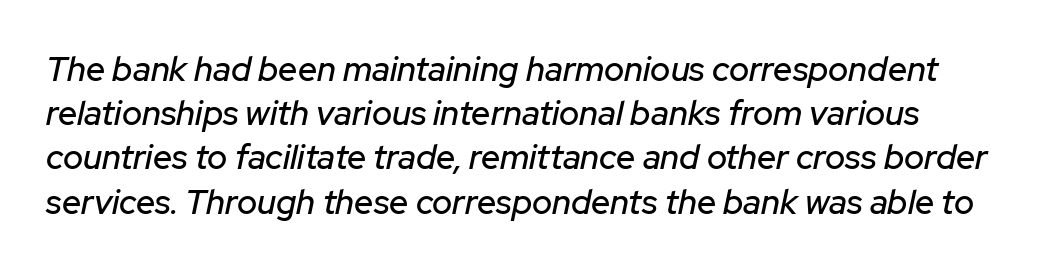
Q: Is the text italic (slanted)? A: Yes, it leans right by about 12 degrees.
Q: Is the text underlined? A: No.
Q: Is the spacing between letters normal or unusually wide? A: Normal.
Q: Is the spacing between lines tight, normal or loose? A: Normal.
Q: Width (condensed, normal, or wide)? A: Normal.
Q: Stroke contrast? A: Low.
Q: x-height? A: Medium.
Q: Monospaced? A: No.
